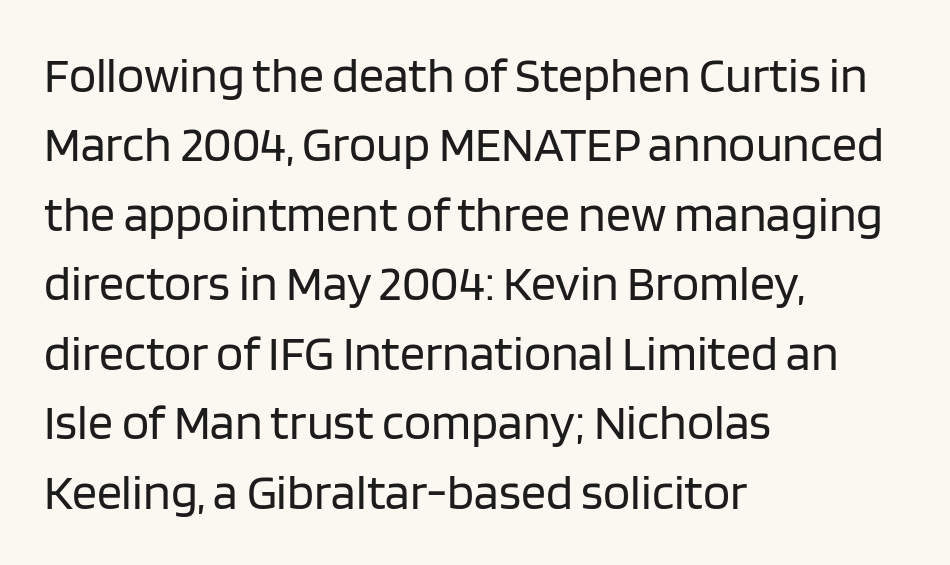
The image shows 50 px regular-weight sans-serif type, upright; set left-aligned, normal line spacing (1.39x), normal letter spacing, not underlined; low stroke contrast and a large x-height.
